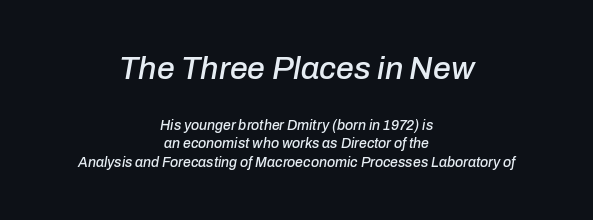
This rendering features lettering with no underline. This rendering uses center alignment, leaving both contours irregular but symmetric. Character widths vary here, with narrow letters taking less room than wide ones. The letters in the upper block stand taller than those in the block below.
